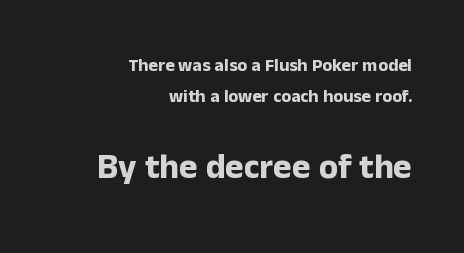
Q: Is the text bold? A: Yes.
Q: Is the text italic (slanted)? A: No, it is upright.
Q: Is the typeface a serif or a sans-serif typeface? A: Sans-serif.
Q: Is the text underlined? A: No.
Q: How is the paragraph aligned? A: Right-aligned.
Q: Is the spacing between letters normal or unusually wide? A: Normal.
Q: Which block of text is set in a larger size, the first (top) or the second (bottom)? A: The second (bottom) one.
Q: Width (condensed, normal, or wide)? A: Normal.
Q: Stroke contrast? A: Low.
Q: x-height? A: Medium.
Q: Monospaced? A: No.
